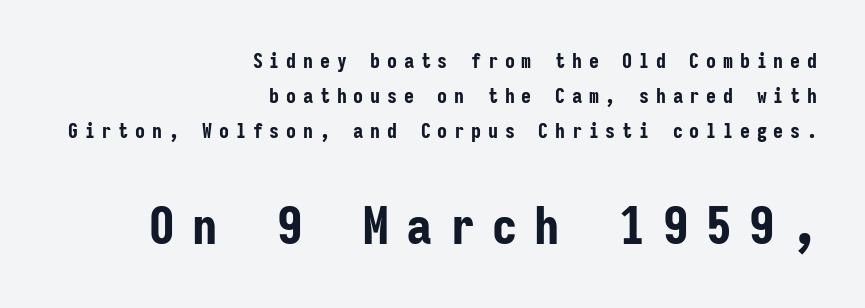
In terms of weight, the rendering is a true, heavy bold. Every row of glyphs terminates at an identical x-position on the right. The text was rendered using a sans face with plain stroke endings. Every stem runs plumb, perpendicular to the baseline. Any mark beneath the type? The region is blank. Looks like terminal output: every glyph gets an equal slot.
